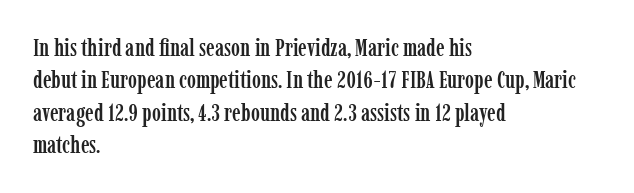
Glyph-to-glyph distance matches everyday printed text. Teacher's note: observe the even left margin — that is flush-left alignment. Type without underlining. This sample keeps an unexceptional amount of space between lines. This is roman type, the default non-slanted kind.
